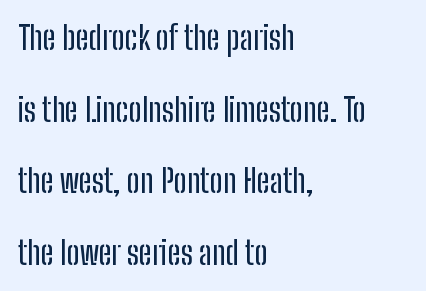
Q: Is the text italic (slanted)? A: No, it is upright.
Q: Is the typeface a serif or a sans-serif typeface? A: Sans-serif.
Q: Is the text underlined? A: No.
Q: How is the paragraph aligned? A: Left-aligned.
Q: Is the spacing between letters normal or unusually wide? A: Normal.
Q: Is the spacing between lines tight, normal or loose? A: Loose.
Q: Width (condensed, normal, or wide)? A: Condensed.
Q: Stroke contrast? A: Low.
Q: x-height? A: Medium.
Q: Monospaced? A: No.
